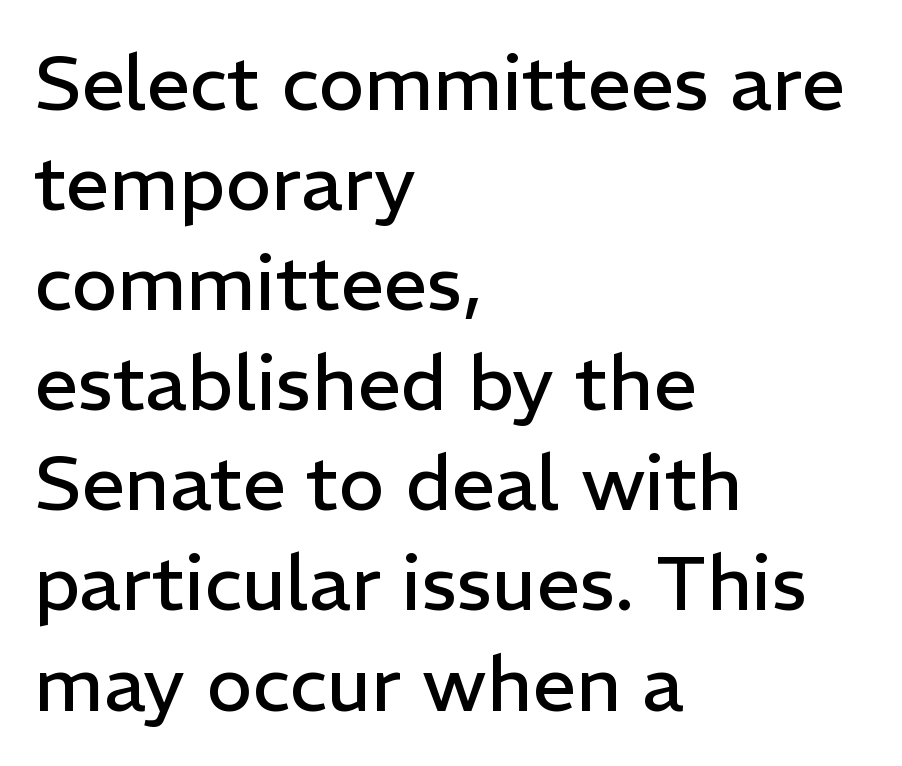
The space beneath each line is pristine and unruled. This sample uses plain, unmodified letter spacing. Each new line begins a customary step beneath the previous one. This reads as an unemphasized weight, regular at the heaviest.
